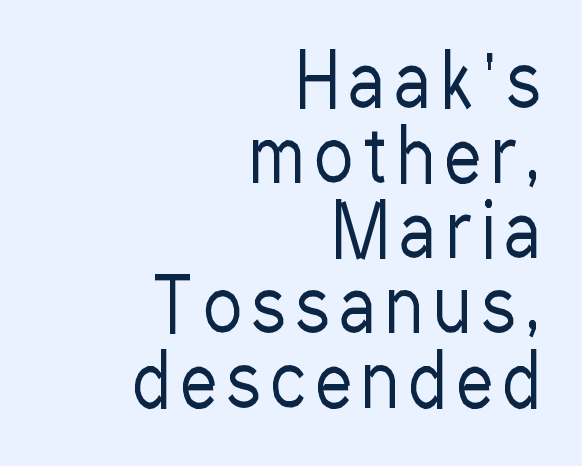
{"serif": "no", "italic": "no", "bold": "no", "weight": "regular", "width": "condensed", "stroke_contrast": "low", "x_height": "medium", "monospaced": "no", "underline": "no", "align": "right", "line_spacing": "tight", "line_spacing_ratio": 1.04, "glyph_px": 72}
